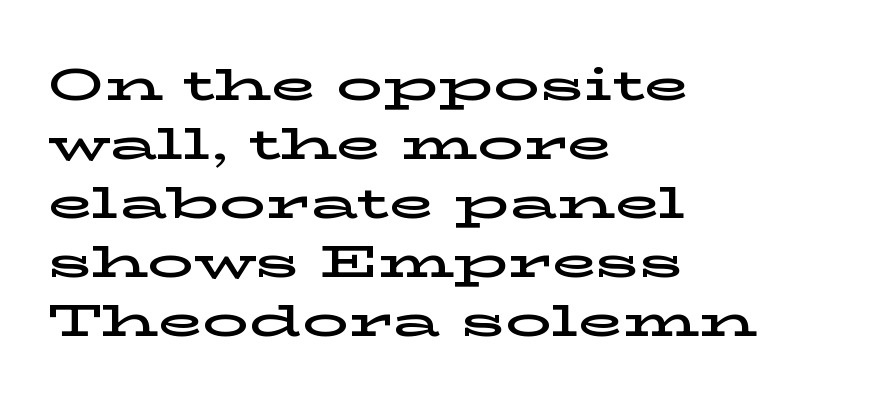
The image shows 46 px wide serif type, upright; set left-aligned, normal line spacing (1.28x), normal letter spacing, not underlined; low stroke contrast and a medium x-height.
